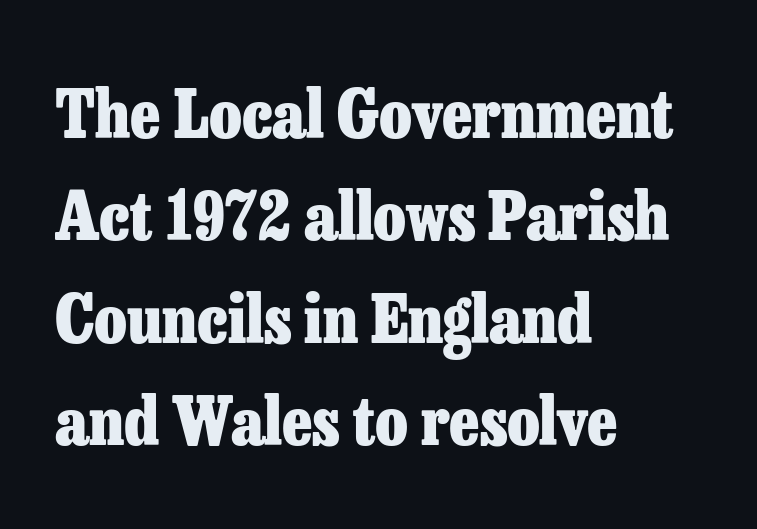
The image shows 66 px heavy serif type, upright; set left-aligned, normal line spacing (1.55x), normal letter spacing, not underlined; low stroke contrast and a medium x-height.
